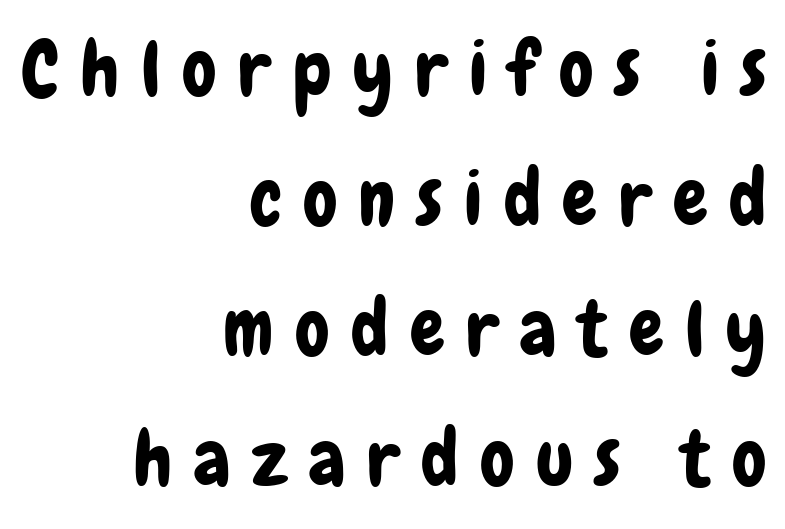
The image shows 77 px condensed sans-serif type, upright; set right-aligned, normal line spacing (1.69x), unusually wide letter spacing (+0.28 em), not underlined; low stroke contrast and a medium x-height.
